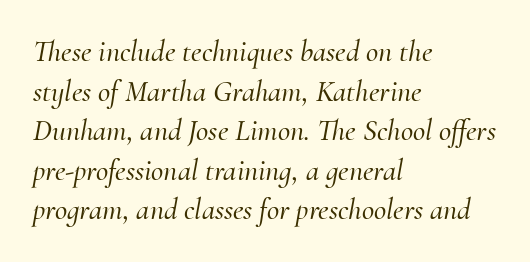
{"serif": "yes", "italic": "yes", "lean": "right", "slant_degrees": 10, "width": "normal", "stroke_contrast": "medium", "x_height": "small", "monospaced": "no", "underline": "no", "align": "left", "line_spacing": "normal", "line_spacing_ratio": 1.32, "letter_spacing": "normal", "letter_spacing_em": 0.0, "glyph_px": 30}
